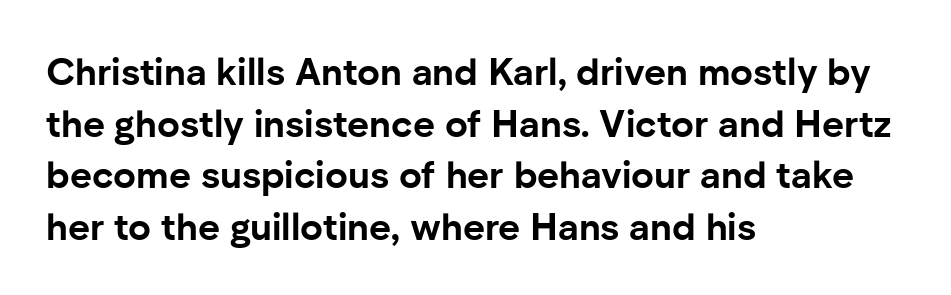
{"serif": "no", "italic": "no", "bold": "yes", "weight": "bold", "width": "normal", "stroke_contrast": "low", "x_height": "medium", "monospaced": "no", "underline": "no", "align": "left", "line_spacing": "normal", "line_spacing_ratio": 1.36, "letter_spacing": "normal", "letter_spacing_em": 0.0, "glyph_px": 38}
